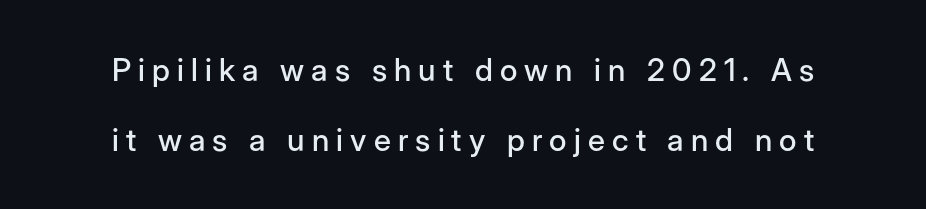
Q: Is the text italic (slanted)? A: No, it is upright.
Q: Is the typeface a serif or a sans-serif typeface? A: Sans-serif.
Q: Is the text underlined? A: No.
Q: Is the spacing between letters normal or unusually wide? A: Unusually wide.
Q: Is the spacing between lines tight, normal or loose? A: Loose.
Q: Width (condensed, normal, or wide)? A: Normal.
Q: Stroke contrast? A: Low.
Q: x-height? A: Medium.
Q: Monospaced? A: No.
